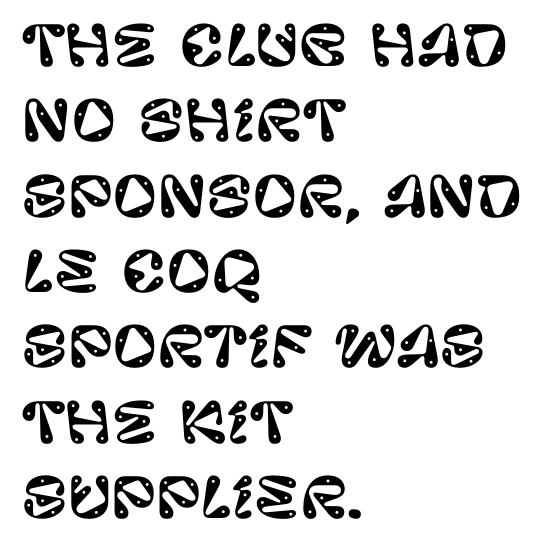
Q: Is the text italic (slanted)? A: Yes.
Q: Is the typeface a serif or a sans-serif typeface? A: Sans-serif.
Q: Is the text underlined? A: No.
Q: How is the paragraph aligned? A: Left-aligned.
Q: Is the spacing between letters normal or unusually wide? A: Normal.
Q: Is the spacing between lines tight, normal or loose? A: Normal.
Q: Width (condensed, normal, or wide)? A: Normal.
Q: Stroke contrast? A: Low.
Q: x-height? A: Large.
Q: Monospaced? A: No.
